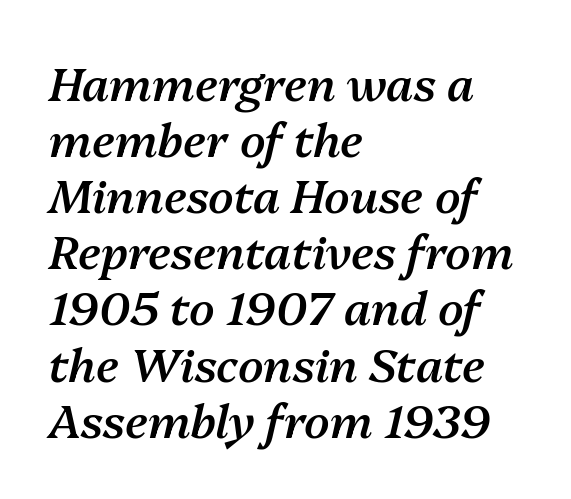
The image shows 46 px semibold type, italic (leaning right); set left-aligned, line spacing 1.22x, normal letter spacing, not underlined; medium stroke contrast and a medium x-height.
